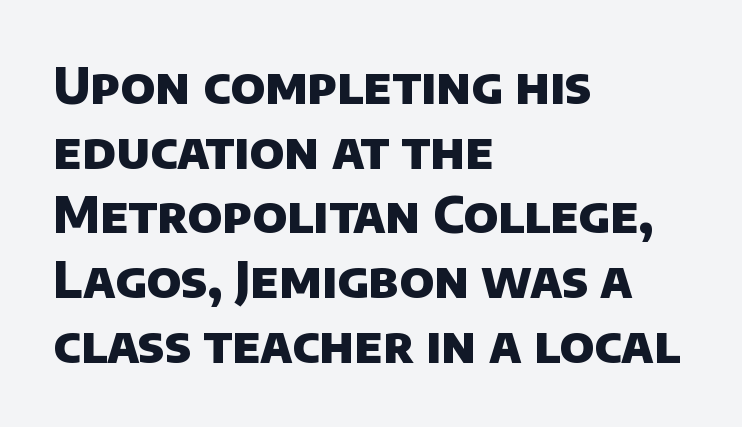
The image shows 49 px heavy sans-serif type; set left-aligned, normal line spacing (1.32x), normal letter spacing, not underlined; low stroke contrast and a large x-height.
